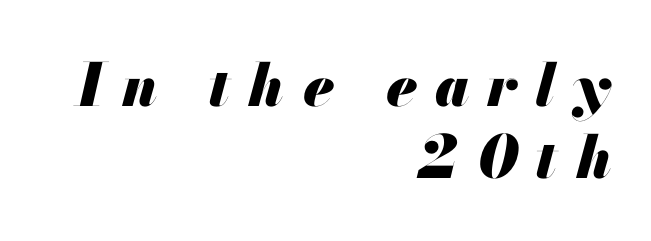
The image shows 59 px heavy type, italic (leaning right); set right-aligned, line spacing 1.22x, unusually wide letter spacing (+0.31 em), not underlined; medium stroke contrast and a small x-height.
